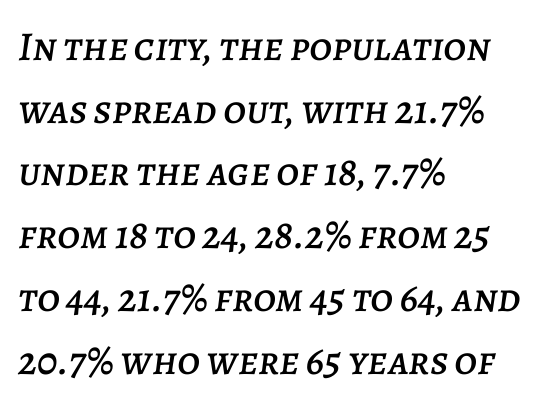
These lines are set flush left with a ragged right edge. This is oblique type, the kind used for emphasis or titles. This rendering features lettering with no underline. Here the glyphs are tracked normally, forming tight word shapes. How would I describe the line gaps? Plain and ordinary. These lines are rendered in a variable-pitch font.
